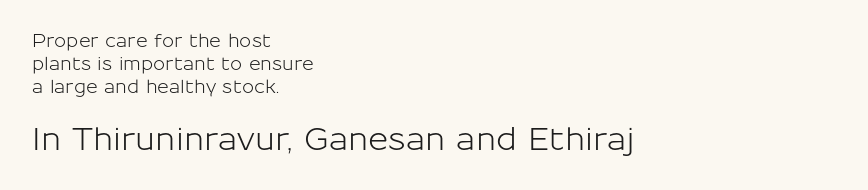
Interline gaps are of average width in this sample. The specimen omits any rule beneath the text block's lines. The block sitting lower on the canvas is the one with enlarged characters. This rendering leaves character spacing at its baseline value. The typesetter chose a ragged-right arrangement here.
